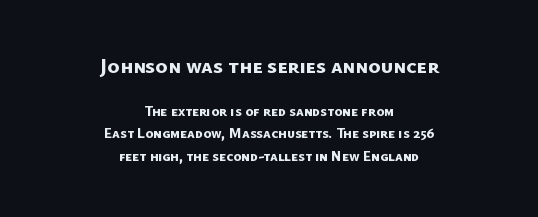
{"bold": "yes", "underline": "no", "align": "center", "line_spacing": "normal", "line_spacing_ratio": 1.62, "letter_spacing": "normal", "letter_spacing_em": 0.0, "larger_block": "first", "size_ratio": 1.5, "glyph_px": 21}
